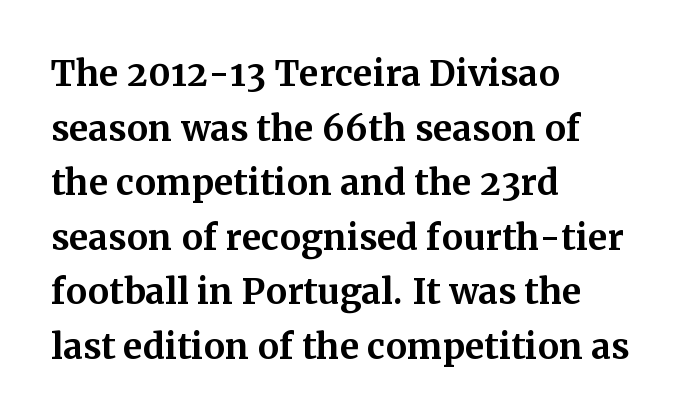
{"serif": "yes", "italic": "no", "bold": "yes", "weight": "bold", "width": "normal", "stroke_contrast": "medium", "x_height": "medium", "monospaced": "no", "underline": "no", "align": "left", "line_spacing": "normal", "line_spacing_ratio": 1.56, "letter_spacing": "normal", "letter_spacing_em": 0.0, "glyph_px": 35}
